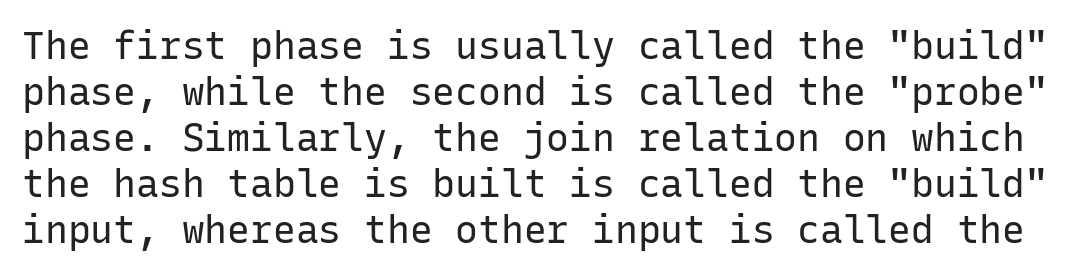
{"serif": "no", "italic": "no", "bold": "no", "weight": "regular", "width": "normal", "stroke_contrast": "low", "x_height": "medium", "monospaced": "yes", "underline": "no", "line_spacing_ratio": 1.21, "letter_spacing": "normal", "letter_spacing_em": 0.0, "glyph_px": 38}
